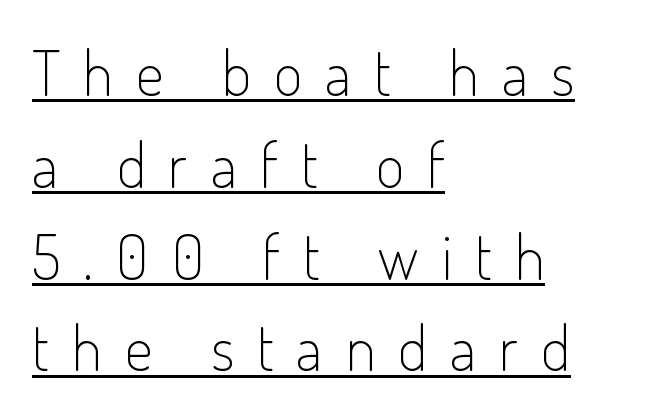
Caption: expanded tracking, letters set apart. Counters stay open thanks to moderate or lighter strokes. You can tell it's not italic because the verticals are truly vertical. The lines sit at an ordinary, default distance from one another. The font family rendered here belongs to the sans-serif group. The ragged edge is on the right, which tells us the setting is flush left.
